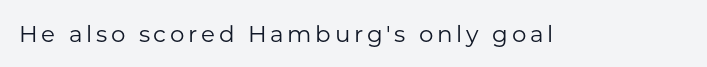
The image shows 23 px text type, upright; set not underlined.
